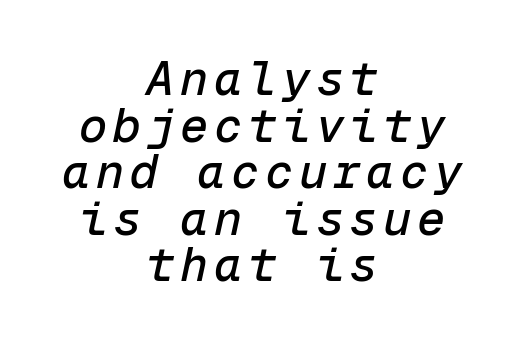
Q: Is the text italic (slanted)? A: Yes, it leans right by about 12 degrees.
Q: Is the text underlined? A: No.
Q: How is the paragraph aligned? A: Centered.
Q: Is the spacing between lines tight, normal or loose? A: Tight.
Q: Width (condensed, normal, or wide)? A: Normal.
Q: Stroke contrast? A: Low.
Q: x-height? A: Medium.
Q: Monospaced? A: Yes.
